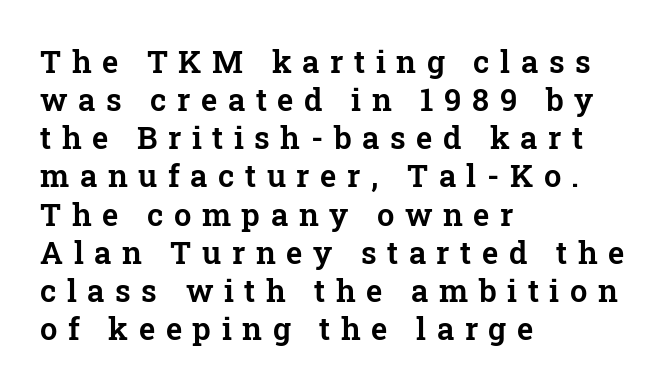
Leftover space on each line is placed entirely after the last word. Little horizontal feet cap the strokes, marking this as serif type. Just letters on the line, the space beneath them empty. This is roman type, the default non-slanted kind. These lines are rendered in a variable-pitch font. Spacing between characters has been opened up far beyond the box default.
